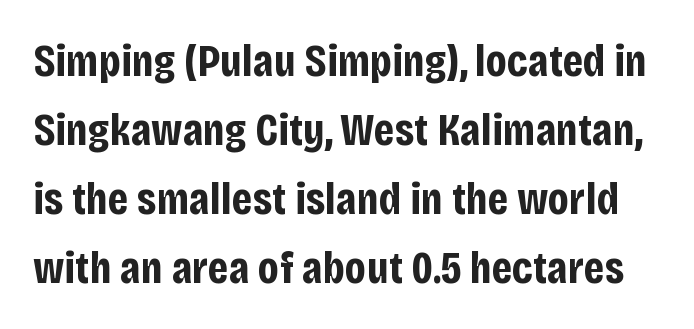
Q: Is the text bold? A: Yes.
Q: Is the text italic (slanted)? A: No, it is upright.
Q: Is the typeface a serif or a sans-serif typeface? A: Sans-serif.
Q: Is the text underlined? A: No.
Q: Is the spacing between letters normal or unusually wide? A: Normal.
Q: Is the spacing between lines tight, normal or loose? A: Normal.
Q: Width (condensed, normal, or wide)? A: Condensed.
Q: Stroke contrast? A: Low.
Q: x-height? A: Large.
Q: Monospaced? A: No.
